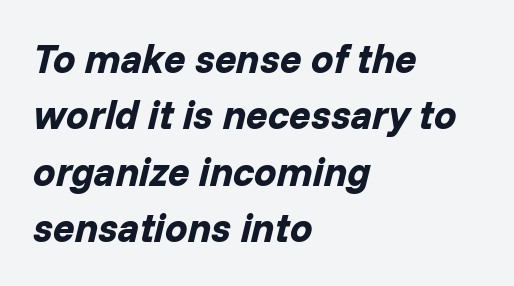
Q: Is the text bold? A: Yes.
Q: Is the text italic (slanted)? A: Yes, it leans right by about 14 degrees.
Q: Is the text underlined? A: No.
Q: How is the paragraph aligned? A: Left-aligned.
Q: Is the spacing between letters normal or unusually wide? A: Normal.
Q: Is the spacing between lines tight, normal or loose? A: Normal.
Q: Width (condensed, normal, or wide)? A: Normal.
Q: Stroke contrast? A: Low.
Q: x-height? A: Medium.
Q: Monospaced? A: No.
